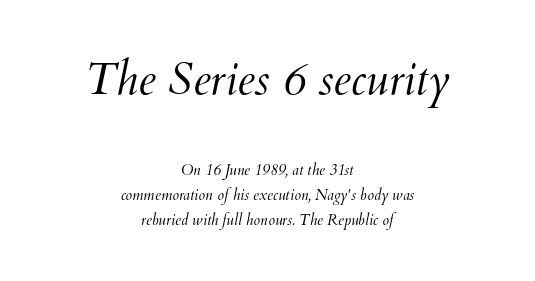
The image shows 45 px light type, italic (leaning right); set centered, normal line spacing (1.67x), normal letter spacing, not underlined; the first (top) block is 3.0x larger; medium stroke contrast and a small x-height.
